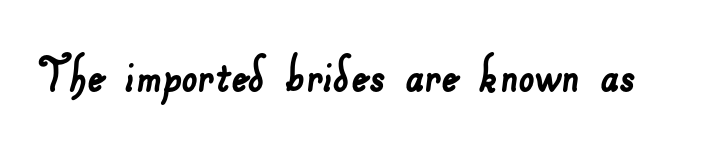
The image shows 56 px sans-serif type; set normal letter spacing, not underlined; low stroke contrast and a small x-height.
